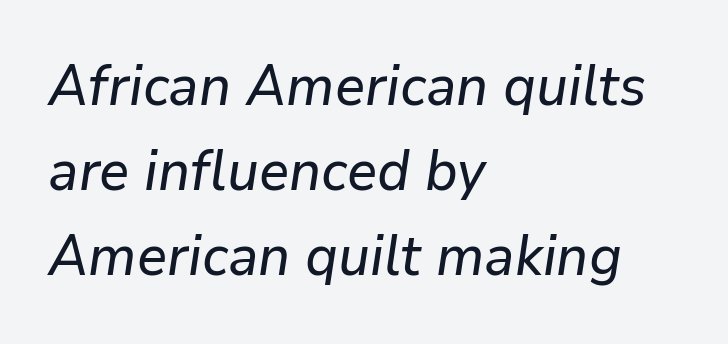
Q: Is the text italic (slanted)? A: Yes, it leans right by about 9 degrees.
Q: Is the text underlined? A: No.
Q: How is the paragraph aligned? A: Left-aligned.
Q: Is the spacing between letters normal or unusually wide? A: Normal.
Q: Is the spacing between lines tight, normal or loose? A: Normal.
Q: Width (condensed, normal, or wide)? A: Normal.
Q: Stroke contrast? A: Low.
Q: x-height? A: Medium.
Q: Monospaced? A: No.
